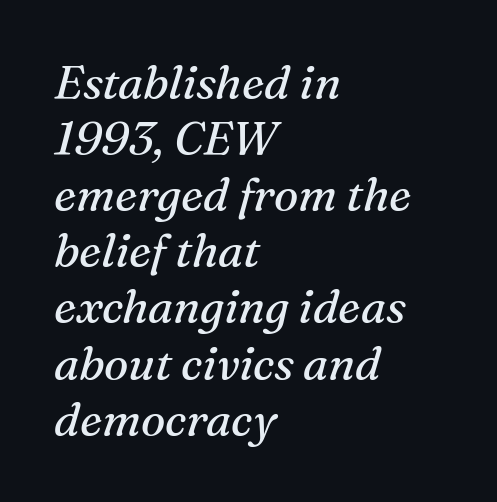
The rendering applies a slant to the glyphs. The ragged edge is on the right, which tells us the setting is flush left. These lines are rendered in a variable-pitch font. Nothing heavy about these letters — not bold at all.
